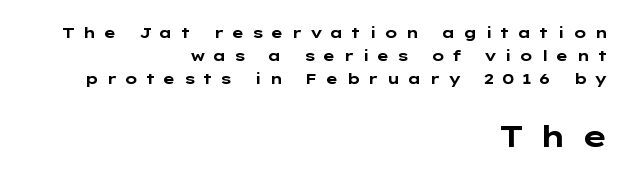
Q: Is the text bold? A: Yes.
Q: Is the text italic (slanted)? A: No, it is upright.
Q: Is the typeface a serif or a sans-serif typeface? A: Sans-serif.
Q: Is the text underlined? A: No.
Q: How is the paragraph aligned? A: Right-aligned.
Q: Is the spacing between letters normal or unusually wide? A: Unusually wide.
Q: Is the spacing between lines tight, normal or loose? A: Normal.
Q: Which block of text is set in a larger size, the first (top) or the second (bottom)? A: The second (bottom) one.
Q: Width (condensed, normal, or wide)? A: Wide.
Q: Stroke contrast? A: Low.
Q: x-height? A: Medium.
Q: Monospaced? A: No.
